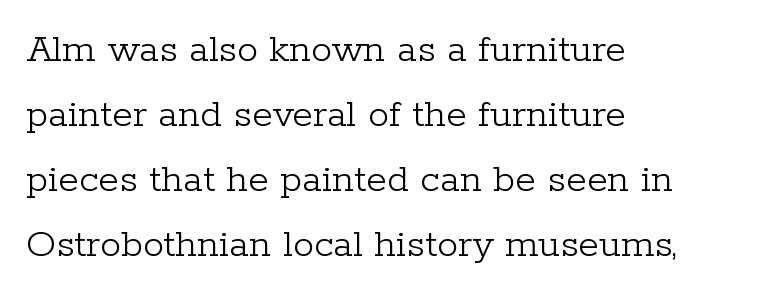
Q: Is the text bold? A: No.
Q: Is the text italic (slanted)? A: No, it is upright.
Q: Is the typeface a serif or a sans-serif typeface? A: Serif.
Q: Is the text underlined? A: No.
Q: How is the paragraph aligned? A: Left-aligned.
Q: Is the spacing between letters normal or unusually wide? A: Normal.
Q: Is the spacing between lines tight, normal or loose? A: Normal.
Q: Width (condensed, normal, or wide)? A: Normal.
Q: Stroke contrast? A: Low.
Q: x-height? A: Medium.
Q: Monospaced? A: No.
